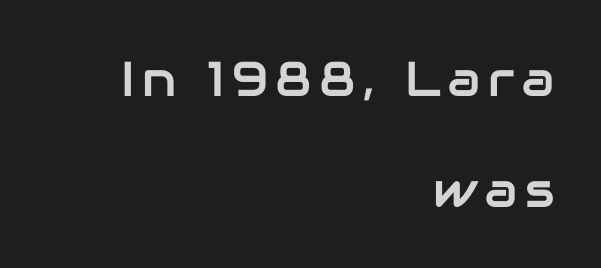
Compared with typical paragraphs, the rows here are farther apart. Each letter keeps its own natural width here, so spacing adapts to shape. Underline: absent. Unlike italic type, these characters show no tilt at all. No feet cap the strokes, marking this as sans-serif type.
